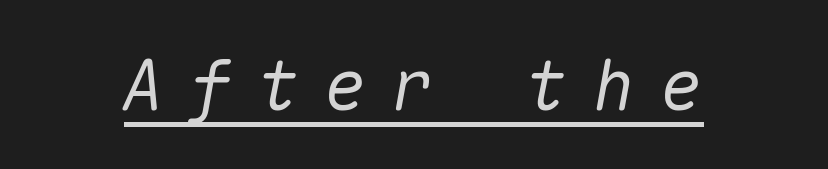
In terms of letterspacing, this is a distinctly airy, spread setting. Has an underline been added? It has. The glyphs look as if they've been sheared to an angle. Is this a fixed-width face? Yes — each glyph sits in an identical cell.
